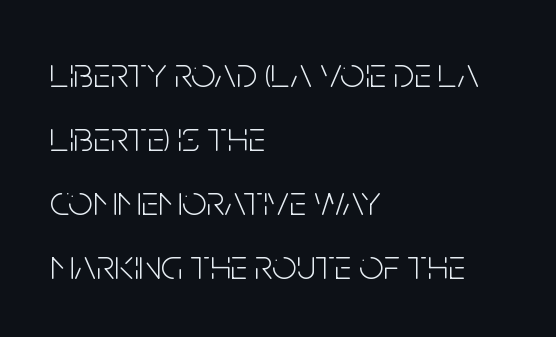
Does the lettering tilt? It doesn't — this is upright. The passage shown is typed in a proportional face where columns would drift. The paragraph shown leans on its left margin. If you measured baseline to baseline, you'd find a middling distance. In terms of letterspacing, this is plain default setting.
